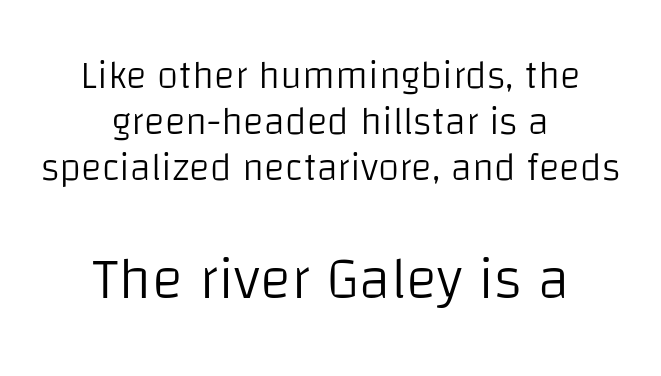
These lines were composed using upright roman letters. Horizontally, the lines are justified to the midpoint only. Think of a printed novel: that variable character pitch is what you see here. These lines keep a tight, regular rhythm from letter to letter.
